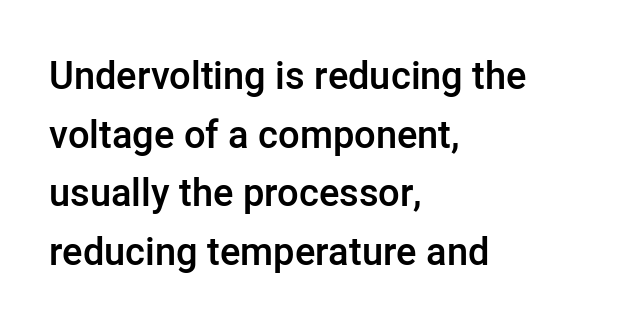
The image shows 38 px semibold sans-serif type, upright; set left-aligned, normal line spacing (1.54x), normal letter spacing, not underlined; low stroke contrast and a medium x-height.
